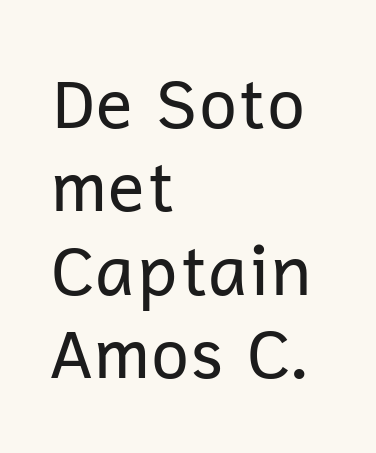
{"serif": "no", "italic": "no", "bold": "no", "weight": "regular", "width": "normal", "stroke_contrast": "low", "x_height": "medium", "monospaced": "no", "underline": "no", "align": "left", "line_spacing_ratio": 1.21, "letter_spacing": "normal", "letter_spacing_em": 0.0, "glyph_px": 69}
